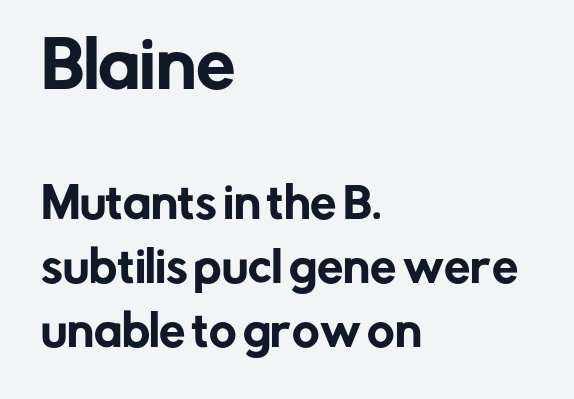
The area under the type is left untouched. Leading matches the norm, producing a regular column. The lines in this sample share a left origin and differ only in where they stop. Look at the glyph heights: the upper group is clearly the bigger setting. Are there feet on the stems? There aren't — it's a sans.
